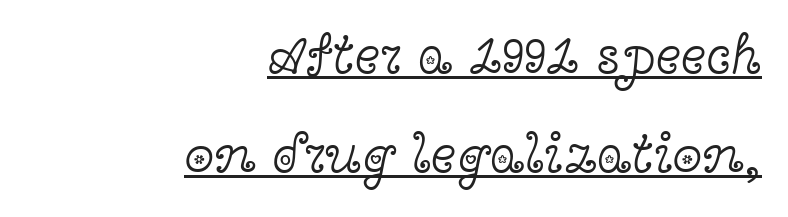
In CSS terms this would be text-align: right. Like a heading marked for emphasis, these lines bear an underscore. Nothing unusual about the tracking: characters are spaced as the font intends. The letters advance in unequal steps, a hallmark of proportional type.
